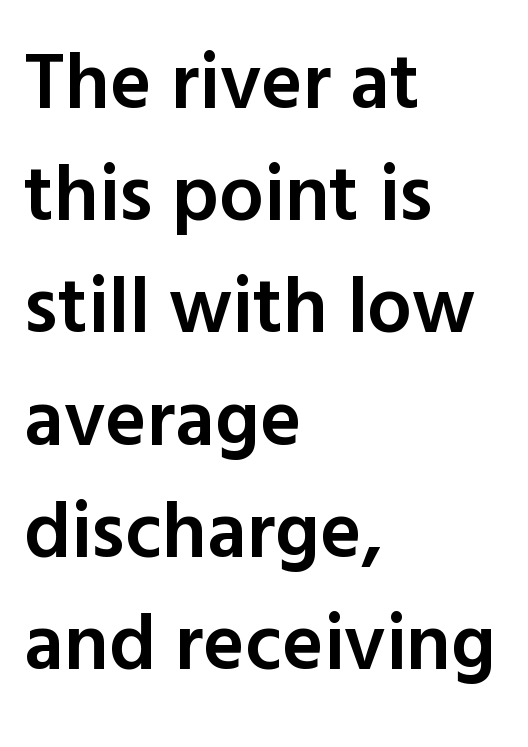
Q: Is the text bold? A: Semi-bold.
Q: Is the text italic (slanted)? A: No, it is upright.
Q: Is the typeface a serif or a sans-serif typeface? A: Sans-serif.
Q: Is the text underlined? A: No.
Q: How is the paragraph aligned? A: Left-aligned.
Q: Is the spacing between letters normal or unusually wide? A: Normal.
Q: Is the spacing between lines tight, normal or loose? A: Normal.
Q: Width (condensed, normal, or wide)? A: Normal.
Q: x-height? A: Medium.
Q: Monospaced? A: No.
